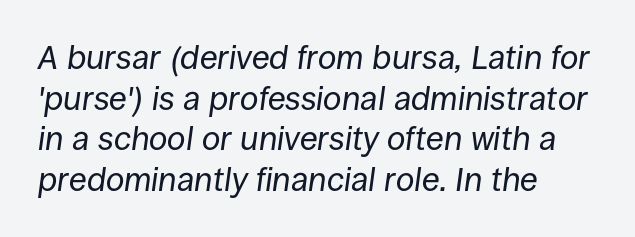
{"italic": "yes", "lean": "right", "slant_degrees": 8, "bold": "no", "weight": "regular", "width": "normal", "stroke_contrast": "low", "x_height": "large", "monospaced": "no", "underline": "no", "align": "left", "line_spacing_ratio": 1.23, "letter_spacing": "normal", "letter_spacing_em": 0.0, "glyph_px": 33}
